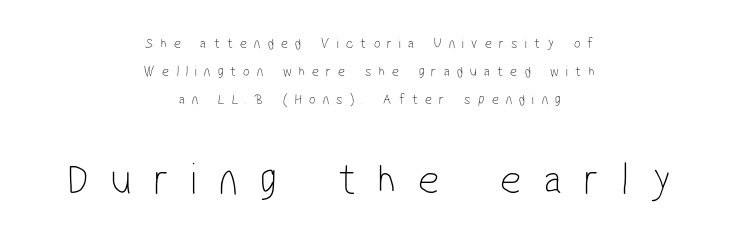
Q: Is the text bold? A: No.
Q: Is the typeface a serif or a sans-serif typeface? A: Sans-serif.
Q: Is the text underlined? A: No.
Q: How is the paragraph aligned? A: Centered.
Q: Is the spacing between letters normal or unusually wide? A: Unusually wide.
Q: Which block of text is set in a larger size, the first (top) or the second (bottom)? A: The second (bottom) one.
Q: Width (condensed, normal, or wide)? A: Condensed.
Q: Stroke contrast? A: Low.
Q: x-height? A: Medium.
Q: Monospaced? A: No.
